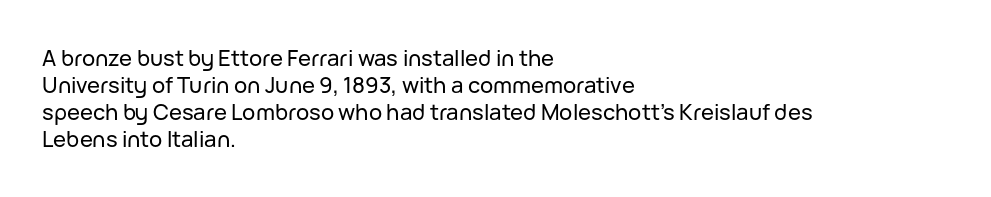
{"italic": "no", "underline": "no", "align": "left", "line_spacing_ratio": 1.23, "letter_spacing": "normal", "letter_spacing_em": 0.0, "glyph_px": 22}
